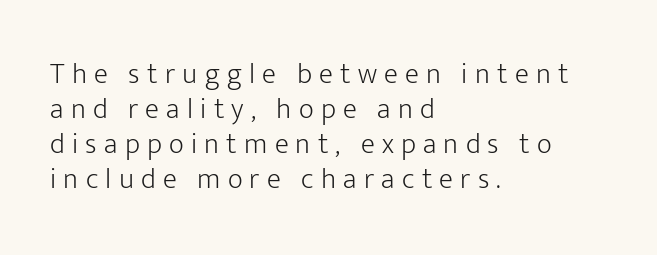
The image shows 29 px light sans-serif type, upright; set left-aligned, line spacing 1.21x, unusually wide letter spacing (+0.25 em), not underlined; low stroke contrast and a medium x-height.
